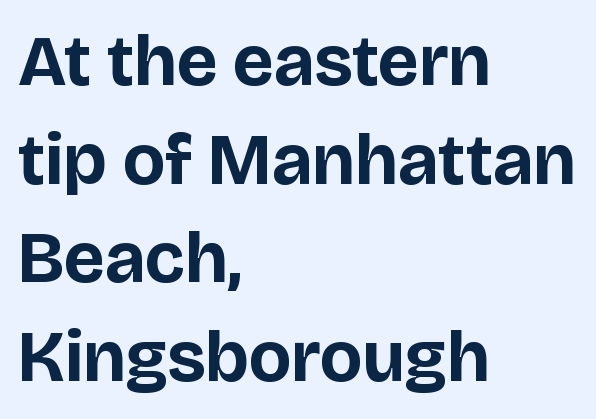
The rendering uses a bold face; every stroke is thick and dark. Quick note: interline space is typical. The ragged edge is on the right, which tells us the setting is flush left. Students, note that the glyphs here touch the page at normal intervals. Upright lettering throughout.
